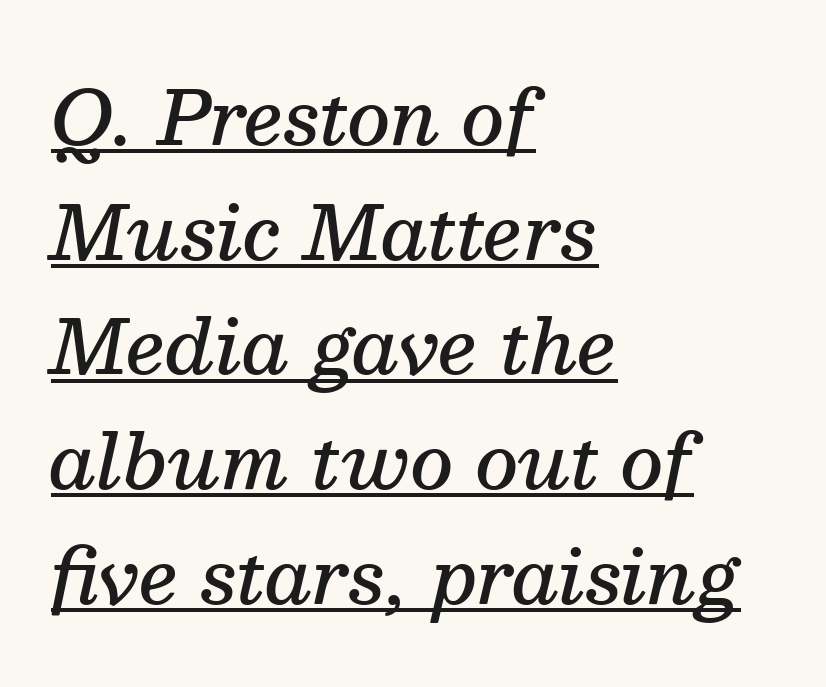
Q: Is the text bold? A: Semi-bold.
Q: Is the text italic (slanted)? A: Yes, it leans right by about 13 degrees.
Q: Is the typeface a serif or a sans-serif typeface? A: Serif.
Q: Is the text underlined? A: Yes.
Q: How is the paragraph aligned? A: Left-aligned.
Q: Is the spacing between letters normal or unusually wide? A: Normal.
Q: Is the spacing between lines tight, normal or loose? A: Normal.
Q: Width (condensed, normal, or wide)? A: Normal.
Q: Stroke contrast? A: Medium.
Q: x-height? A: Medium.
Q: Monospaced? A: No.
